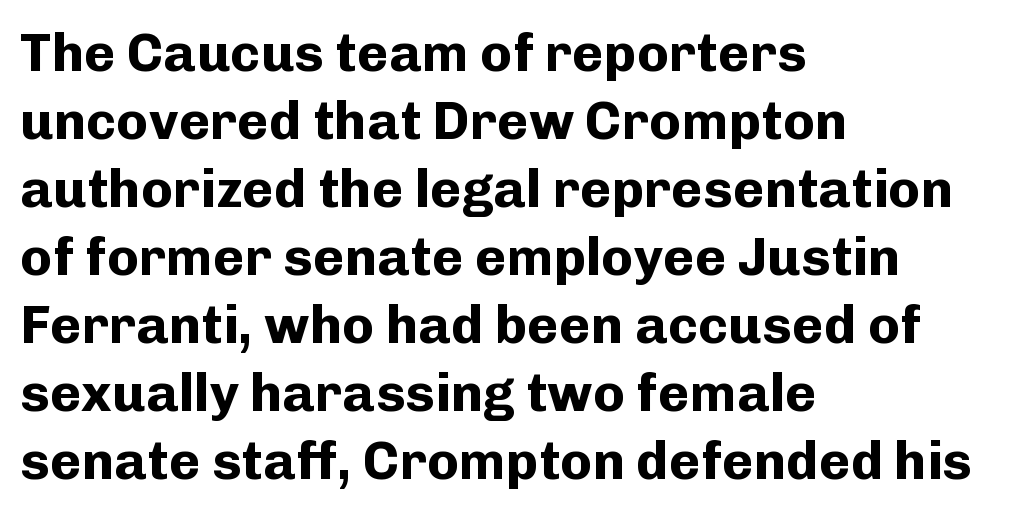
Characters follow at the spacing the type designer built in. Leading: standard. Note the varied advance widths — an 'i' is clearly narrower than an 'm'. Is this a sans? Yes — the strokes have no serifs. Plain, unruled lines of type.
